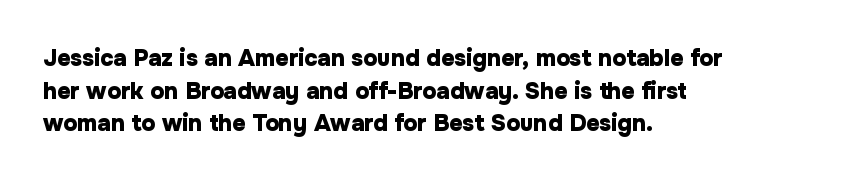
{"italic": "no", "bold": "yes", "underline": "no", "align": "left", "line_spacing": "normal", "line_spacing_ratio": 1.42, "letter_spacing": "normal", "letter_spacing_em": 0.0, "glyph_px": 23}
